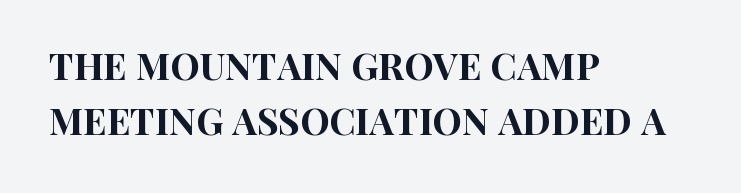
Just letters on the line, the space beneath them empty. Whoever set this chose a conventional vertical rhythm. This sample uses plain, unmodified letter spacing. In terms of posture, this sample is upright. Horizontally, the lines are justified to the leading edge only.
